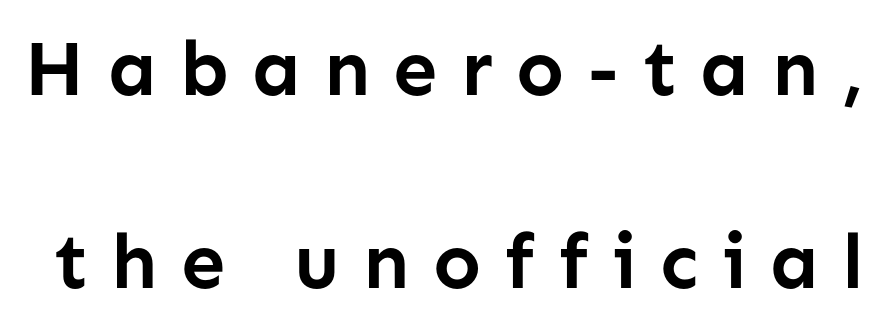
The image shows 79 px semibold sans-serif type, upright; set loose line spacing (2.44x), unusually wide letter spacing (+0.29 em), not underlined; low stroke contrast and a medium x-height.
